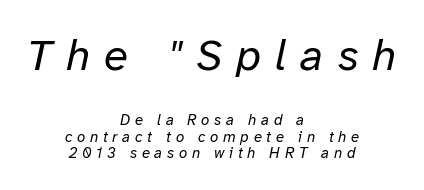
The image shows 44 px regular-weight type, italic (leaning right); set centered, tight line spacing (1.11x), unusually wide letter spacing (+0.32 em), not underlined; the first (top) block is 2.93x larger; low stroke contrast and a medium x-height.
